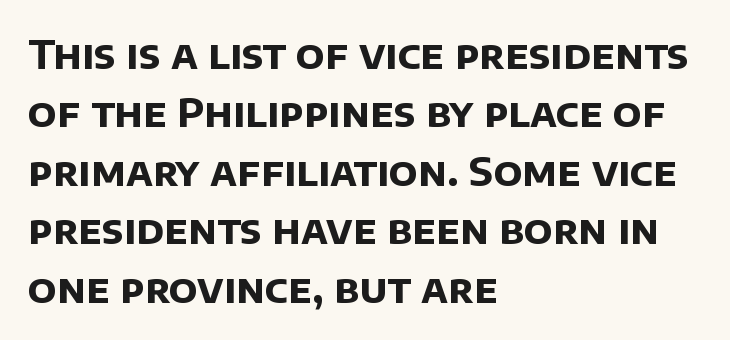
The image shows 39 px bold sans-serif type; set left-aligned, normal line spacing (1.5x), normal letter spacing, not underlined; low stroke contrast and a large x-height.
